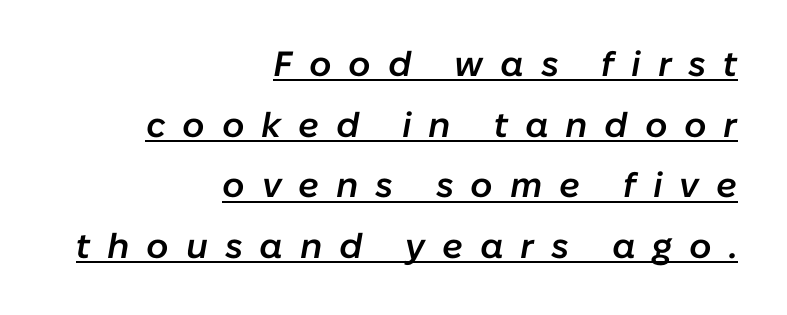
{"italic": "yes", "lean": "right", "slant_degrees": 10, "bold": "semi", "weight": "semibold", "width": "normal", "stroke_contrast": "low", "x_height": "medium", "monospaced": "no", "underline": "yes", "align": "right", "line_spacing_ratio": 1.73, "letter_spacing": "wide", "letter_spacing_em": 0.48, "glyph_px": 35}
